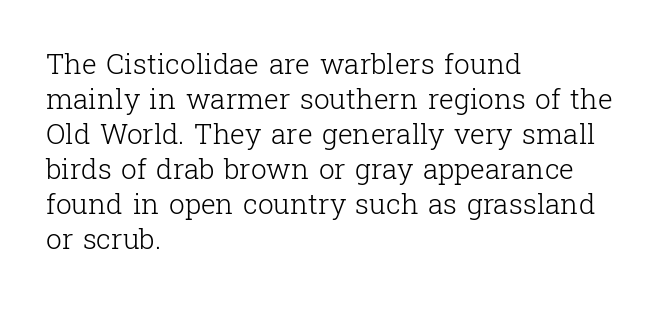
This rendering leaves character spacing at its baseline value. These lines stack with their left ends in a neat column. The passage shown is typed in a proportional face where columns would drift. The letters carry serifs — small finishing strokes at the ends of their stems.
